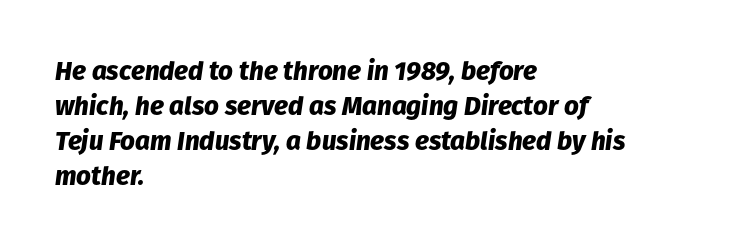
Q: Is the text bold? A: Yes.
Q: Is the text italic (slanted)? A: Yes, it leans right by about 8 degrees.
Q: Is the text underlined? A: No.
Q: How is the paragraph aligned? A: Left-aligned.
Q: Is the spacing between letters normal or unusually wide? A: Normal.
Q: Is the spacing between lines tight, normal or loose? A: Normal.
